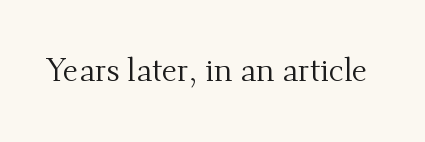
Q: Is the text bold? A: No.
Q: Is the text italic (slanted)? A: No, it is upright.
Q: Is the typeface a serif or a sans-serif typeface? A: Serif.
Q: Is the text underlined? A: No.
Q: Is the spacing between letters normal or unusually wide? A: Normal.
Q: Width (condensed, normal, or wide)? A: Normal.
Q: Stroke contrast? A: Medium.
Q: x-height? A: Small.
Q: Monospaced? A: No.
